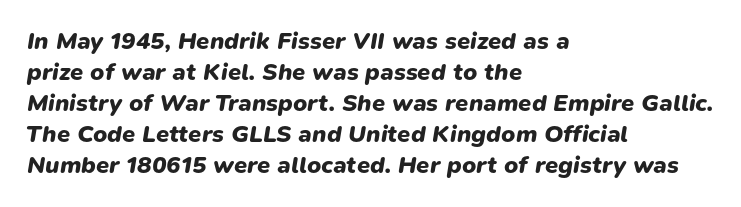
The space directly below the letters is spotless. The sample has been set heavy, in full bold. Italic? Definitely — the glyphs are oblique. Tracking here is standard; glyphs follow each other at the usual distance. Regarding leading, the lines here are spaced in the standard way. Leftover space on each line is placed entirely after the last word.
